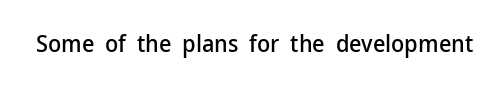
The image shows 24 px text type, upright; set normal letter spacing, not underlined.
